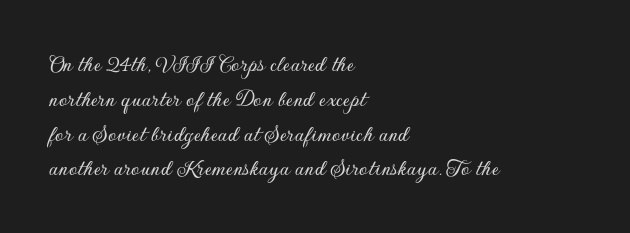
{"underline": "no", "align": "left", "line_spacing": "normal", "line_spacing_ratio": 1.45, "letter_spacing": "normal", "letter_spacing_em": 0.0, "glyph_px": 24}
